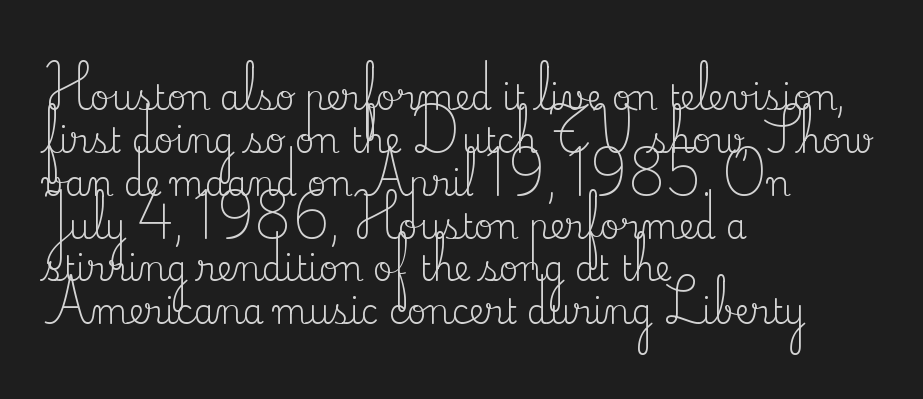
The image shows 34 px regular-weight serif type, upright; set left-aligned, normal line spacing (1.26x), normal letter spacing, not underlined; medium stroke contrast and a small x-height.
